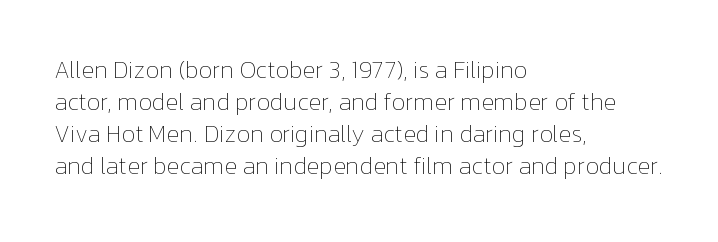
The strip under each line holds only bare page. You could call the tracking neutral — neither tight nor loose. Where is the straight margin? On the left. Upright lettering throughout. The weight tops out at a normal text grade.
